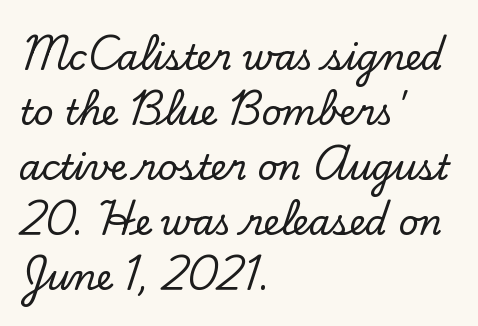
{"serif": "yes", "width": "normal", "stroke_contrast": "low", "x_height": "small", "monospaced": "no", "underline": "no", "align": "left", "line_spacing": "normal", "line_spacing_ratio": 1.57, "letter_spacing": "normal", "letter_spacing_em": 0.0, "glyph_px": 35}
